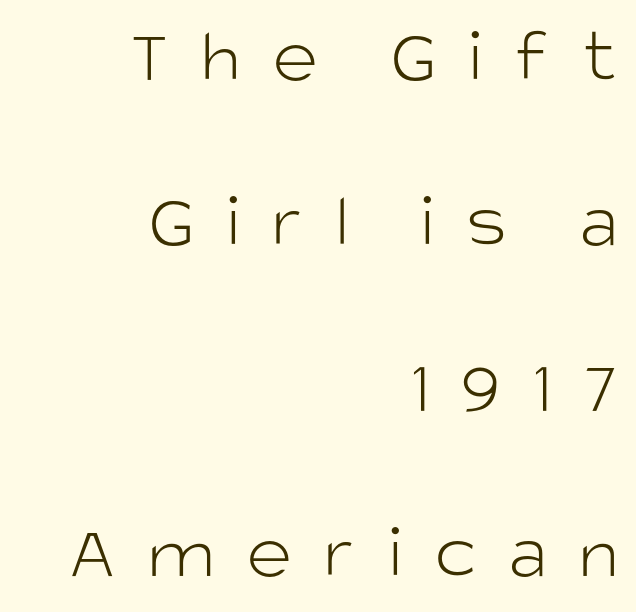
The specimen reads as upright at a glance. The lines are spread far apart with generous leading. This sample uses expanded letter spacing, leaving extra air between glyphs. Typographically, this falls in the sans-serif category.
